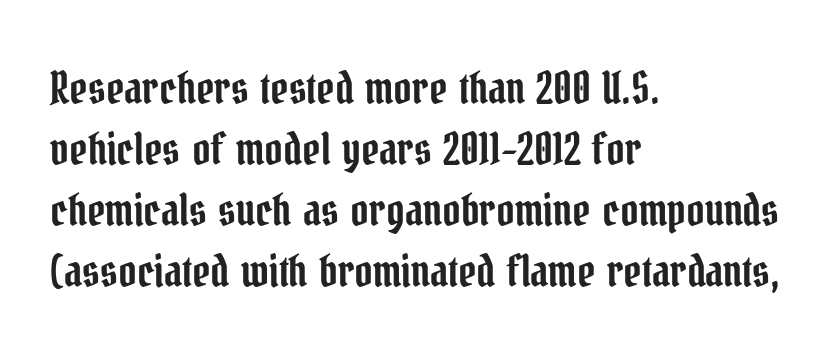
Q: Is the text italic (slanted)? A: No, it is upright.
Q: Is the typeface a serif or a sans-serif typeface? A: Serif.
Q: Is the text underlined? A: No.
Q: How is the paragraph aligned? A: Left-aligned.
Q: Is the spacing between letters normal or unusually wide? A: Normal.
Q: Is the spacing between lines tight, normal or loose? A: Normal.
Q: Width (condensed, normal, or wide)? A: Condensed.
Q: Stroke contrast? A: Low.
Q: x-height? A: Medium.
Q: Monospaced? A: No.
